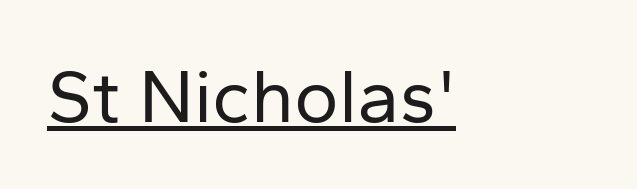
The letters sit at their default tracking, neither squeezed nor spread. The passage shown is typed in a proportional face where columns would drift. This is roman type, the default non-slanted kind. Nothing heavy about these letters — not bold at all.
